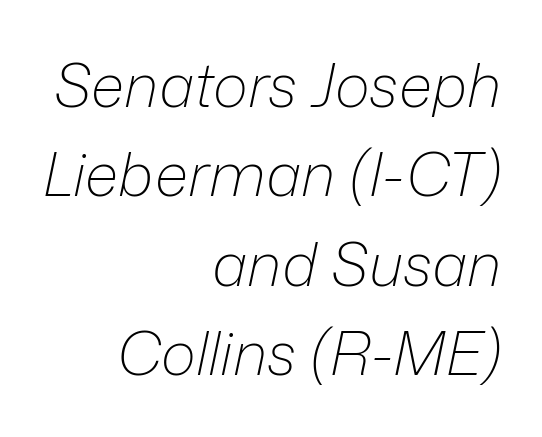
The passage shown is typed in a proportional face where columns would drift. Reading down the column, the eye jumps a familiar distance to each next line. Would a proofreader flag this as italicized? Yes. Short note: letters normally spaced.
